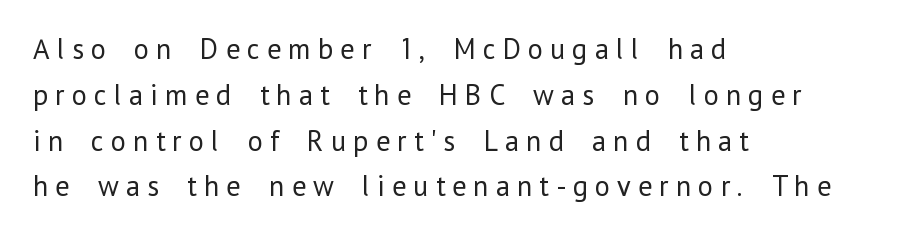
{"serif": "no", "italic": "no", "bold": "no", "weight": "regular", "width": "normal", "stroke_contrast": "low", "x_height": "medium", "monospaced": "no", "underline": "no", "align": "left", "line_spacing": "normal", "line_spacing_ratio": 1.58, "letter_spacing": "wide", "letter_spacing_em": 0.24, "glyph_px": 29}
